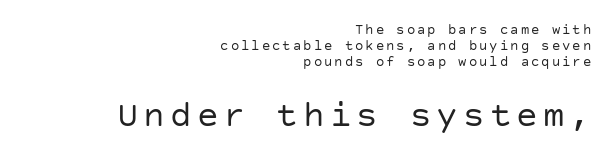
The image shows 36 px regular-weight sans-serif type, upright; set right-aligned, tight line spacing (1.14x), not underlined; the second (bottom) block is 2.57x larger; low stroke contrast and a large x-height.
